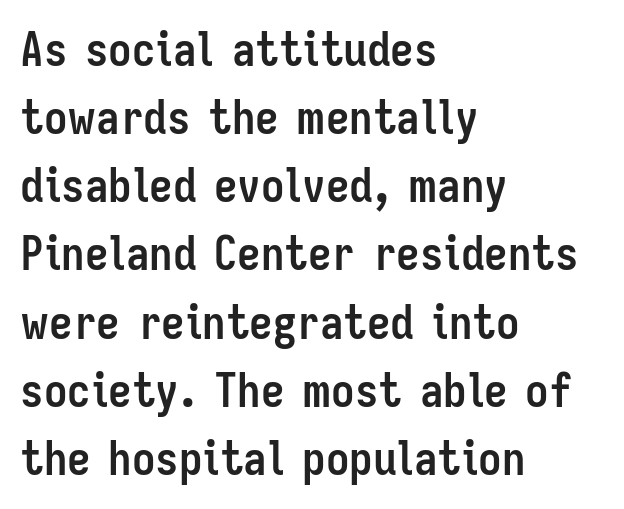
The image shows 47 px semibold, condensed sans-serif type, upright; set left-aligned, normal line spacing (1.45x), normal letter spacing, not underlined; low stroke contrast and a medium x-height.
